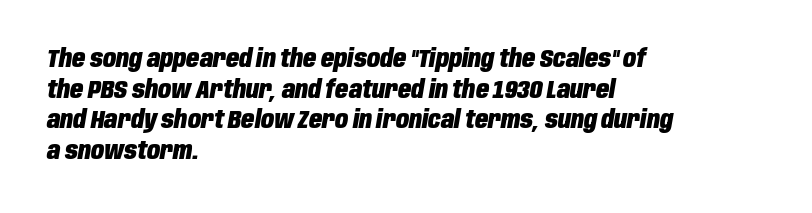
Baseline-to-baseline distance is the conventional proportion of letter height. A full-strength bold gives these letters their thick strokes. Line beginnings align vertically; line endings do not. Words float on clear page, feet unadorned.
